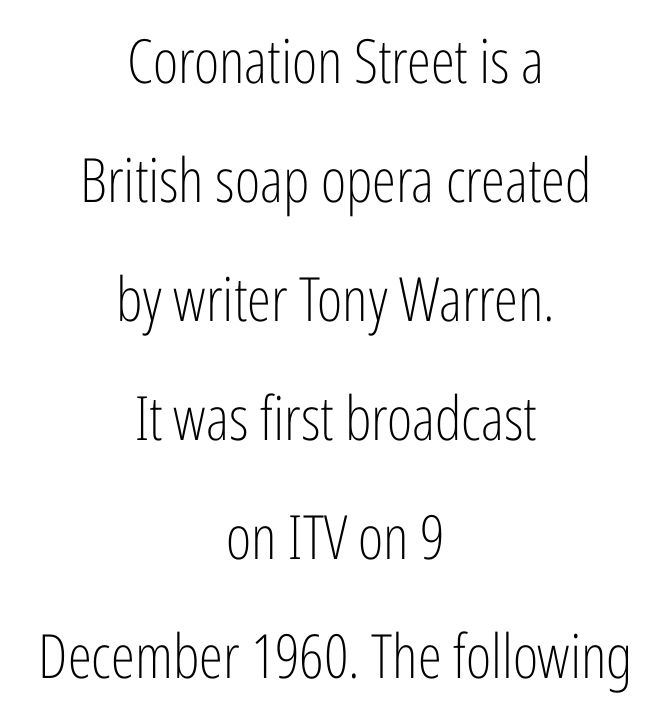
The image shows 61 px light, condensed sans-serif type, upright; set centered, loose line spacing (1.95x), normal letter spacing, not underlined; low stroke contrast and a medium x-height.
